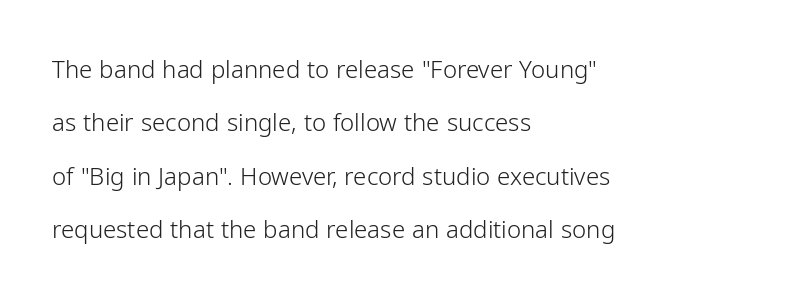
{"italic": "no", "bold": "no", "underline": "no", "align": "left", "line_spacing": "loose", "line_spacing_ratio": 2.22, "letter_spacing": "normal", "letter_spacing_em": 0.0, "glyph_px": 24}
